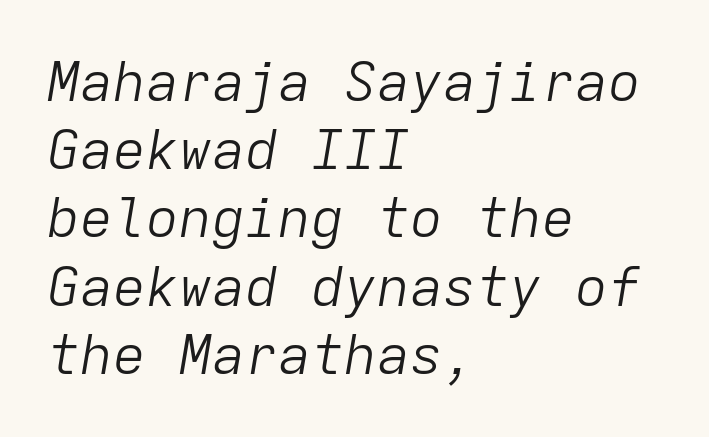
{"italic": "yes", "lean": "right", "slant_degrees": 9, "bold": "no", "weight": "light", "width": "normal", "stroke_contrast": "low", "x_height": "medium", "monospaced": "yes", "underline": "no", "align": "left", "line_spacing_ratio": 1.24, "letter_spacing": "normal", "letter_spacing_em": 0.0, "glyph_px": 55}
